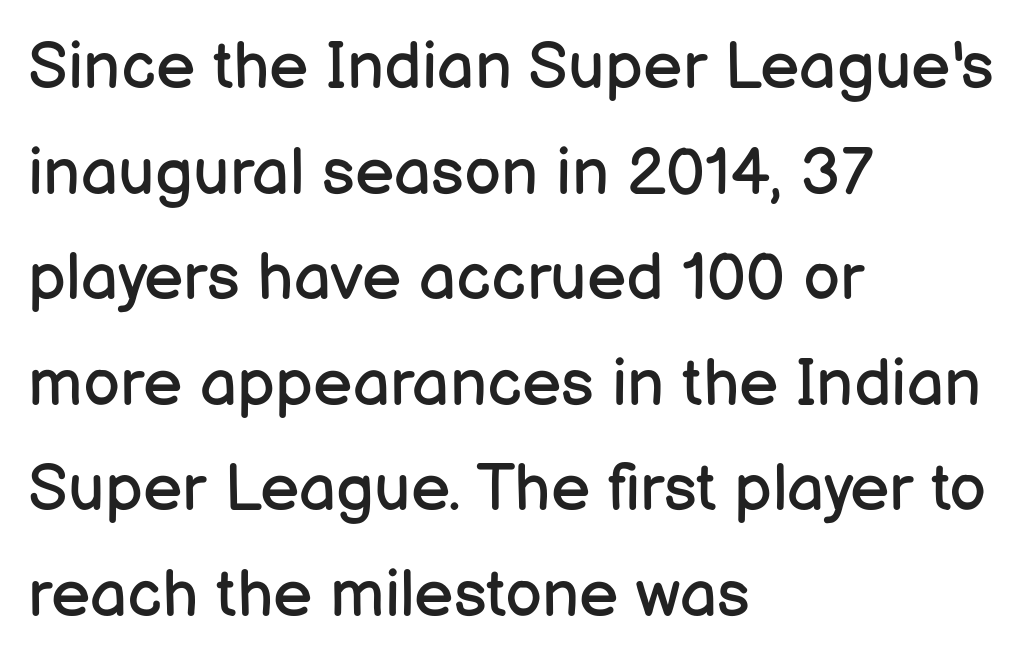
Q: Is the text bold? A: No.
Q: Is the text italic (slanted)? A: No, it is upright.
Q: Is the typeface a serif or a sans-serif typeface? A: Sans-serif.
Q: Is the text underlined? A: No.
Q: How is the paragraph aligned? A: Left-aligned.
Q: Is the spacing between letters normal or unusually wide? A: Normal.
Q: Is the spacing between lines tight, normal or loose? A: Normal.
Q: Width (condensed, normal, or wide)? A: Normal.
Q: Stroke contrast? A: Low.
Q: x-height? A: Medium.
Q: Monospaced? A: No.
